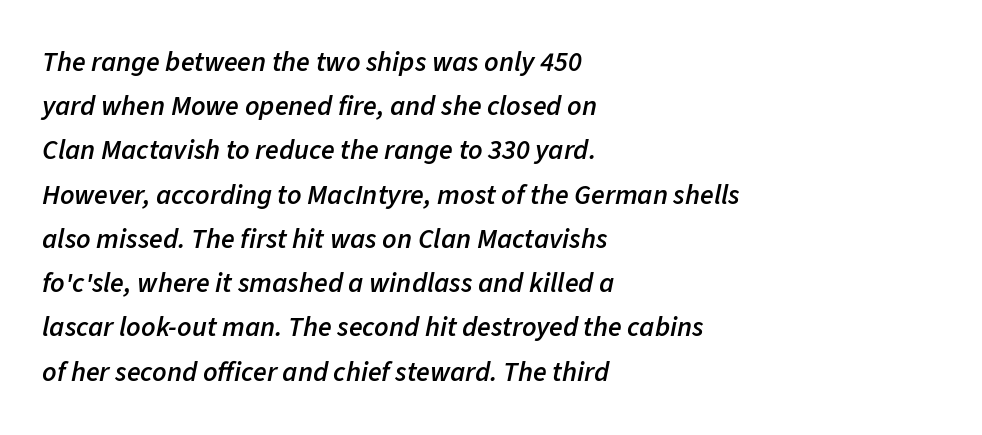
{"italic": "yes", "lean": "right", "slant_degrees": 11, "bold": "semi", "weight": "semibold", "width": "normal", "stroke_contrast": "low", "x_height": "medium", "monospaced": "no", "underline": "no", "align": "left", "line_spacing": "normal", "line_spacing_ratio": 1.58, "letter_spacing": "normal", "letter_spacing_em": 0.0, "glyph_px": 28}
